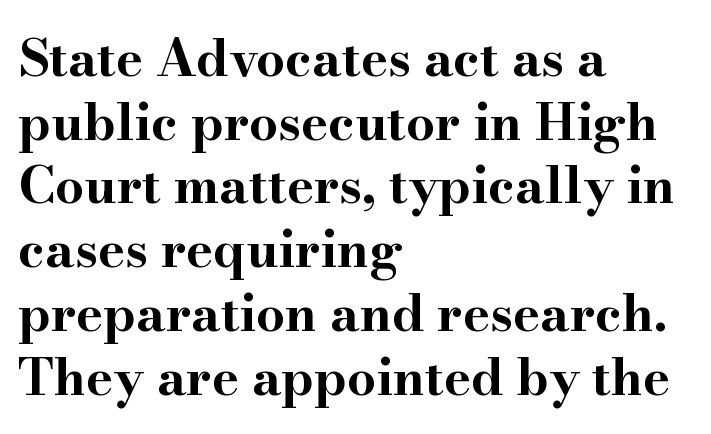
The string is rendered with underlining switched off. Quick note: not italic, upright. Looks like regular typesetting: each glyph gets only the width it needs. The passage shown has conventional tracking throughout.
